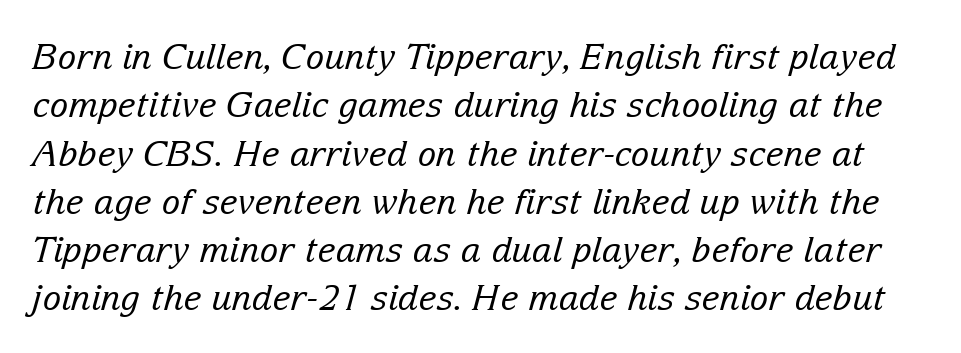
{"serif": "yes", "italic": "yes", "lean": "right", "slant_degrees": 15, "bold": "no", "weight": "regular", "width": "normal", "stroke_contrast": "low", "x_height": "medium", "monospaced": "no", "underline": "no", "line_spacing": "normal", "line_spacing_ratio": 1.38, "letter_spacing": "normal", "letter_spacing_em": 0.0, "glyph_px": 35}
